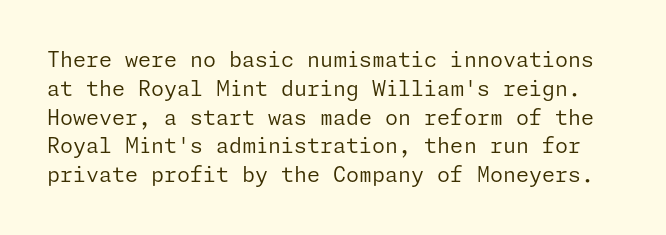
The image shows 21 px text type, upright; set normal line spacing (1.37x), normal letter spacing, not underlined.
